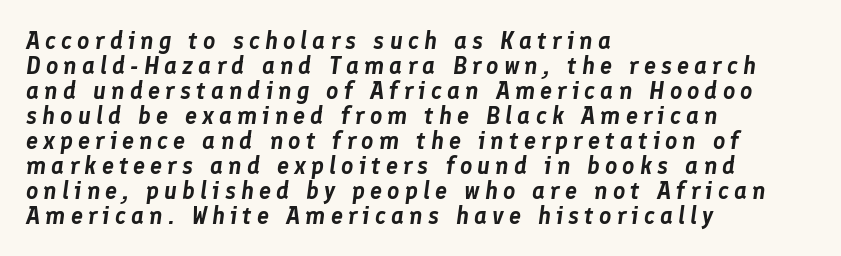
Very little white space separates one row of letters from the next. The font's italic variant was chosen for this text. Descenders are the only things crossing below the line. Left-aligned paragraph, ragged on the right. The tracking reads as deliberately expanded to a designer's eye.
